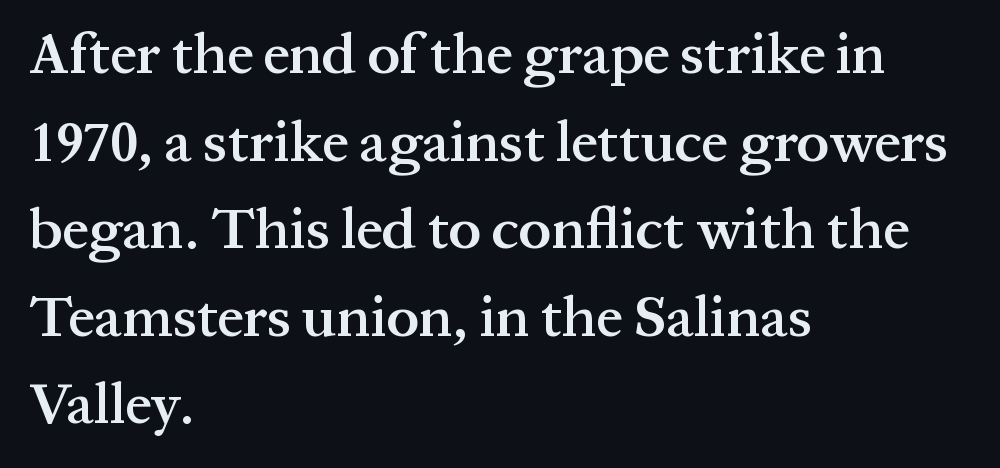
{"serif": "yes", "italic": "no", "bold": "semi", "weight": "semibold", "width": "normal", "stroke_contrast": "medium", "x_height": "medium", "monospaced": "no", "underline": "no", "align": "left", "line_spacing": "normal", "line_spacing_ratio": 1.51, "letter_spacing": "normal", "letter_spacing_em": 0.0, "glyph_px": 58}
